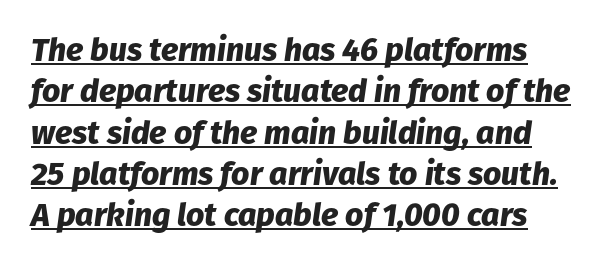
{"italic": "yes", "lean": "right", "slant_degrees": 8, "bold": "yes", "weight": "heavy", "width": "normal", "stroke_contrast": "low", "x_height": "medium", "monospaced": "no", "underline": "yes", "line_spacing": "normal", "line_spacing_ratio": 1.29, "letter_spacing": "normal", "letter_spacing_em": 0.0, "glyph_px": 32}
